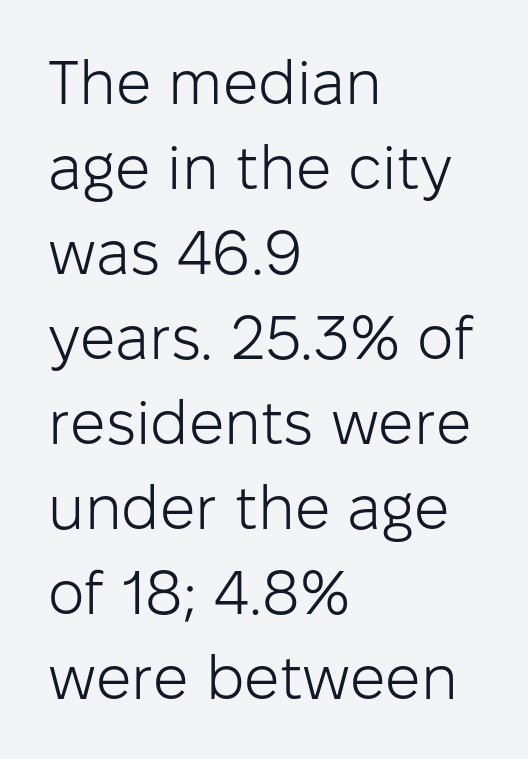
This rendering features lettering with no underline. Does the copy run flush right? No — it runs flush left. Rendered with straight, roman letterforms. Summary of weight: not heavy and not bold. The line-height multiplier appears to be the usual default.
